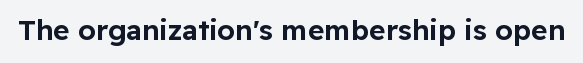
The image shows 28 px sans-serif type, upright; set normal letter spacing, not underlined; low stroke contrast and a medium x-height.
